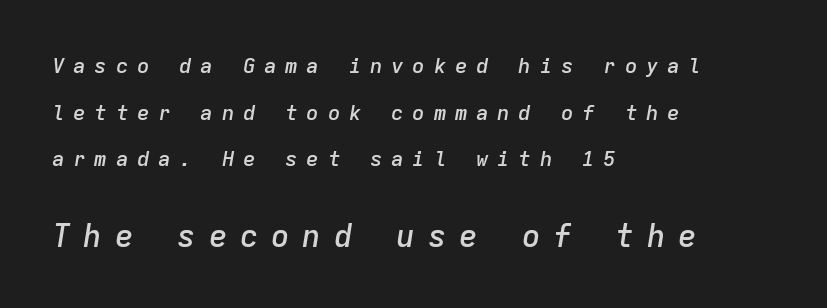
You could fit nearly another row in the gap between these rows. Glyph-to-glyph distance is far greater than everyday printed text. Left-aligned paragraph, ragged on the right. Think of a typewriter: that constant character pitch is what you see here.
